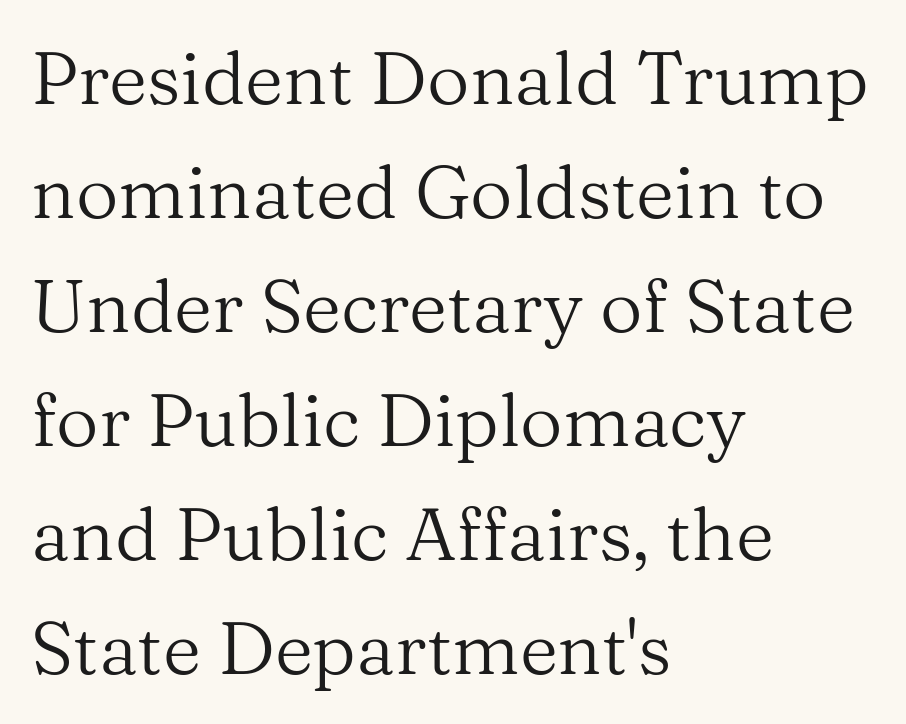
Q: Is the text bold? A: No.
Q: Is the text italic (slanted)? A: No, it is upright.
Q: Is the typeface a serif or a sans-serif typeface? A: Serif.
Q: Is the text underlined? A: No.
Q: How is the paragraph aligned? A: Left-aligned.
Q: Is the spacing between letters normal or unusually wide? A: Normal.
Q: Is the spacing between lines tight, normal or loose? A: Normal.
Q: Width (condensed, normal, or wide)? A: Normal.
Q: Stroke contrast? A: Medium.
Q: x-height? A: Medium.
Q: Monospaced? A: No.
